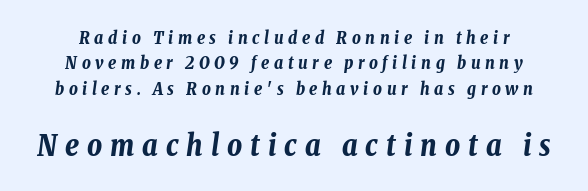
The designer gave the closing block more size than the opening block. Do the characters align in a grid? No, the font is proportional. Interline gaps are of average width in this sample. The passage shown is emphatically bold. Quick note: italic.
